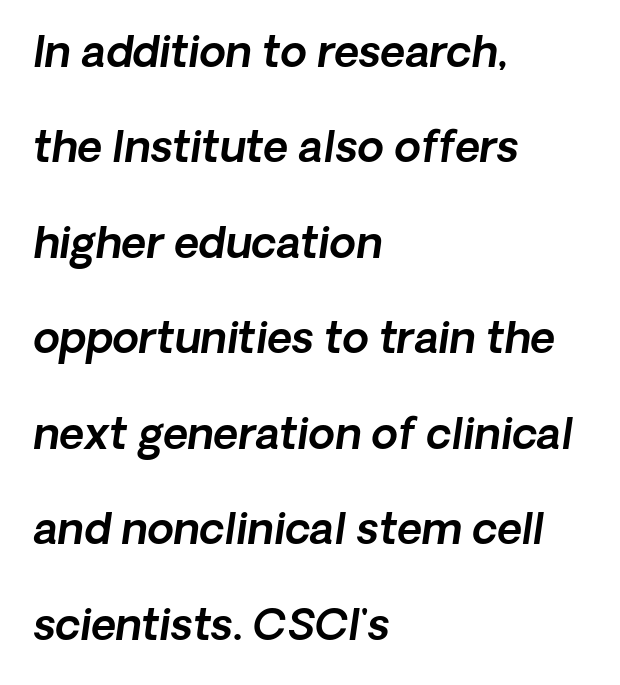
{"serif": "no", "width": "normal", "x_height": "medium", "monospaced": "no", "underline": "no", "align": "left", "line_spacing": "loose", "line_spacing_ratio": 2.22, "letter_spacing": "normal", "letter_spacing_em": 0.0, "glyph_px": 43}
